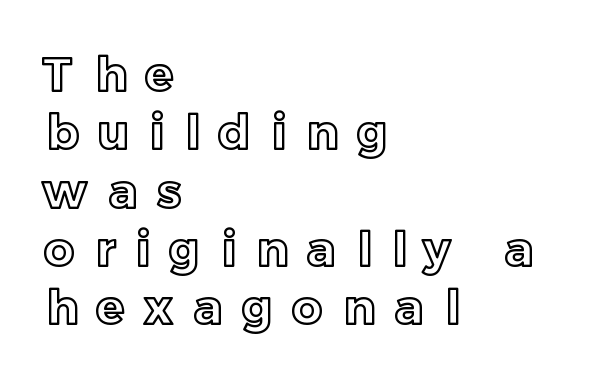
Q: Is the text italic (slanted)? A: No, it is upright.
Q: Is the text underlined? A: No.
Q: How is the paragraph aligned? A: Left-aligned.
Q: Is the spacing between letters normal or unusually wide? A: Unusually wide.
Q: Width (condensed, normal, or wide)? A: Normal.
Q: x-height? A: Medium.
Q: Monospaced? A: No.
